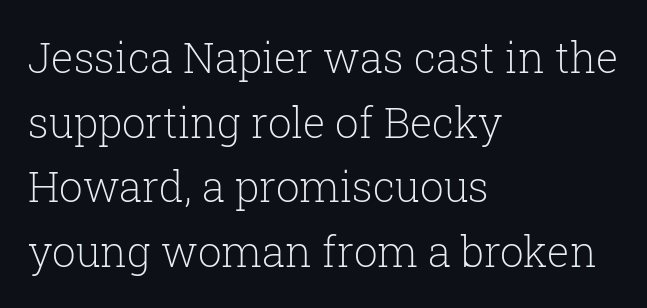
The image shows 42 px light serif type, upright; set left-aligned, normal line spacing (1.54x), normal letter spacing, not underlined; low stroke contrast and a medium x-height.
